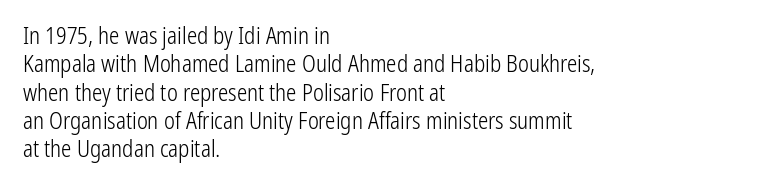
{"italic": "no", "bold": "no", "underline": "no", "align": "left", "line_spacing_ratio": 1.23, "letter_spacing": "normal", "letter_spacing_em": 0.0, "glyph_px": 23}
